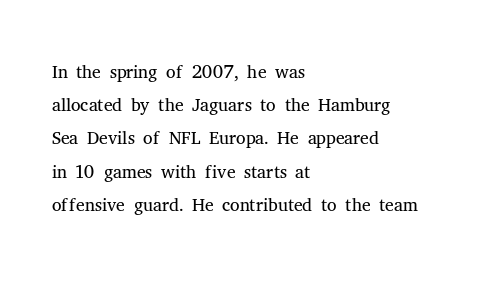
{"italic": "no", "bold": "no", "underline": "no", "align": "left", "line_spacing_ratio": 1.23, "letter_spacing": "normal", "letter_spacing_em": 0.0, "glyph_px": 27}
